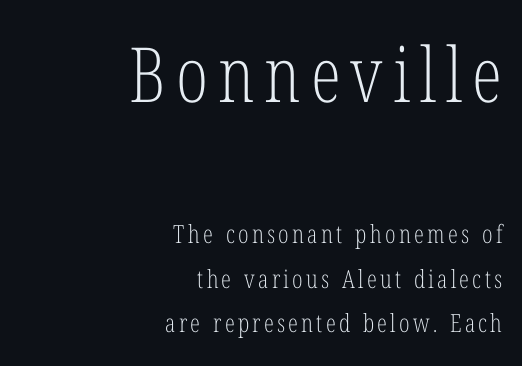
The emphasis by scale lands on block number one, above. Italic: no, the glyphs are upright roman. Small tapered or slab feet sit at the stroke ends, so this counts as serif. Stroke thickness stays within the range of a standard reading face or lighter. Varying glyph widths throughout — classic text-font behaviour. Lines of text with bare space underneath.
